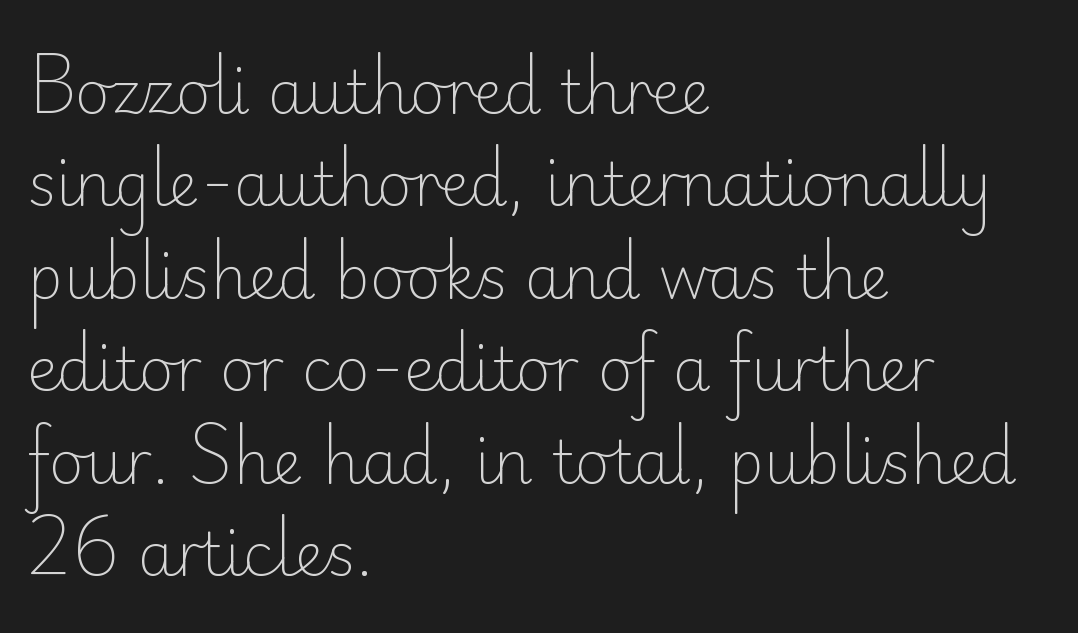
The lines sit at an ordinary, default distance from one another. The strokes carry an ordinary text weight at most. Alignment: flush left. Type style note: lacks serifs.
